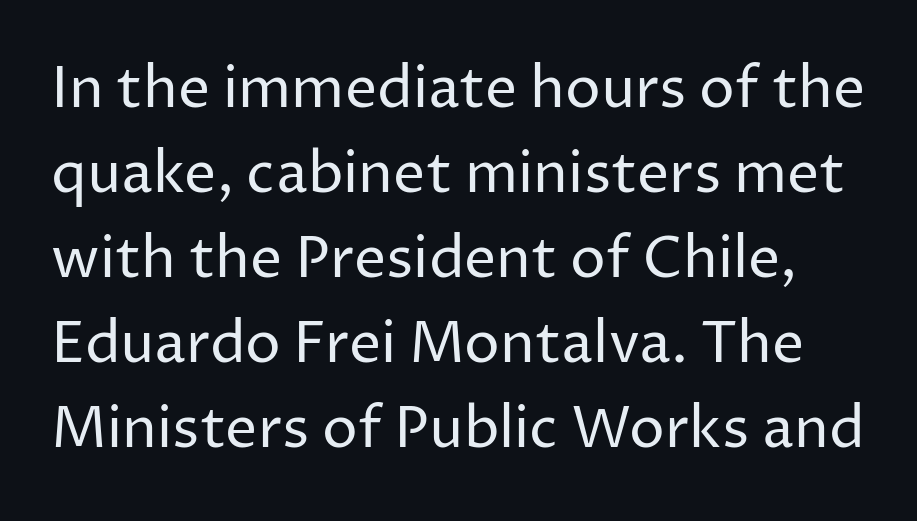
Is this a fixed-width face? No — the glyphs have proportional, varying widths. The gaps between neighbouring characters are ordinary and unremarkable. A normal amount of white space separates one row of letters from the next. Check where the strokes stop: nothing finishes them off — pure sans.
